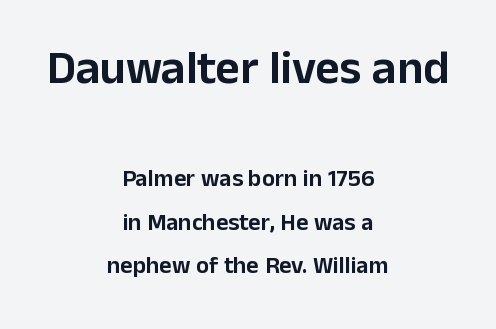
The image shows 47 px sans-serif type, upright; set centered, line spacing 1.83x, normal letter spacing, not underlined; the first (top) block is 1.96x larger; low stroke contrast and a medium x-height.
